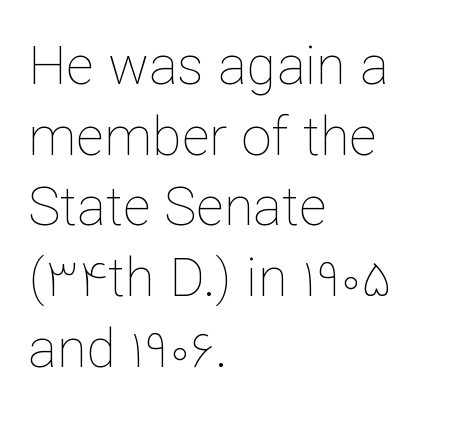
{"italic": "no", "bold": "no", "weight": "thin", "width": "normal", "stroke_contrast": "low", "x_height": "medium", "monospaced": "no", "underline": "no", "align": "left", "line_spacing": "normal", "line_spacing_ratio": 1.31, "letter_spacing": "normal", "letter_spacing_em": 0.0, "glyph_px": 54}
